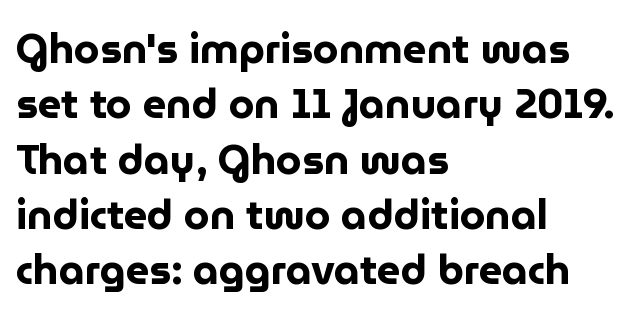
The image shows 41 px bold sans-serif type, upright; set left-aligned, normal line spacing (1.35x), normal letter spacing, not underlined; low stroke contrast and a medium x-height.
